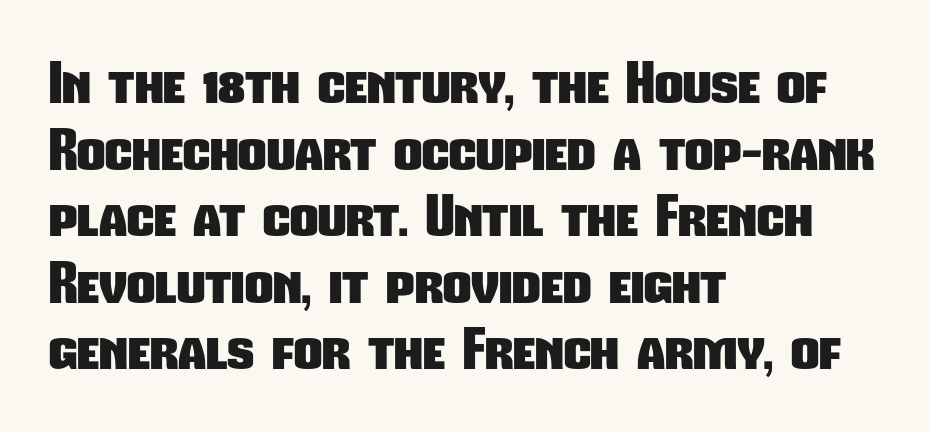
Classification — sans serif. This rendering leaves character spacing at its baseline value. Heavy, bold letterforms. Is this a fixed-width face? No — the glyphs have proportional, varying widths.
